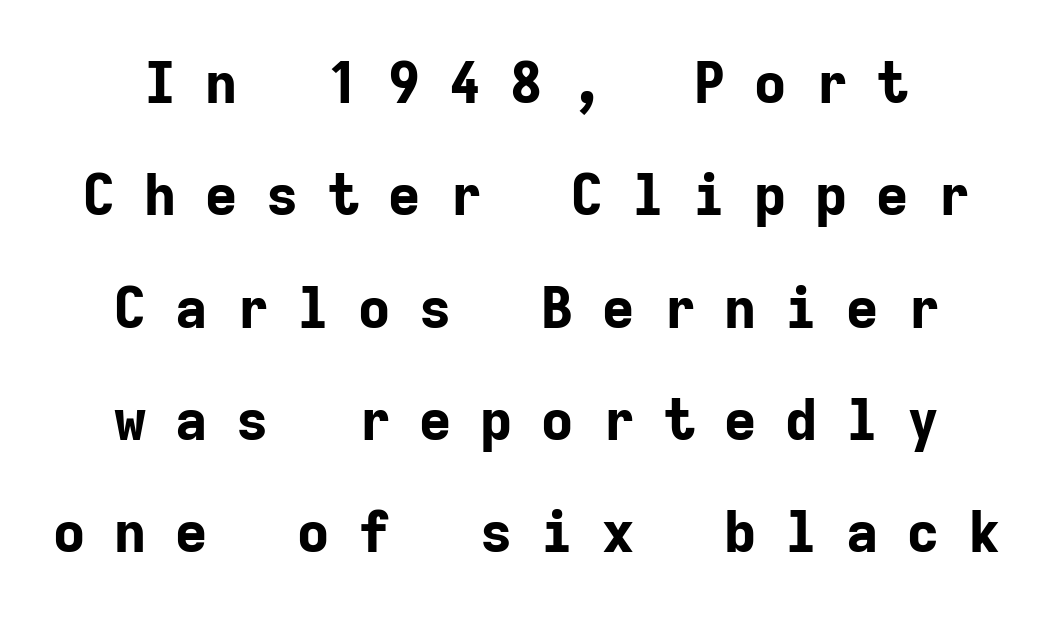
{"serif": "no", "italic": "no", "bold": "yes", "weight": "bold", "width": "normal", "stroke_contrast": "low", "x_height": "medium", "monospaced": "yes", "underline": "no", "line_spacing": "loose", "line_spacing_ratio": 1.97, "letter_spacing": "wide", "letter_spacing_em": 0.47, "glyph_px": 57}
